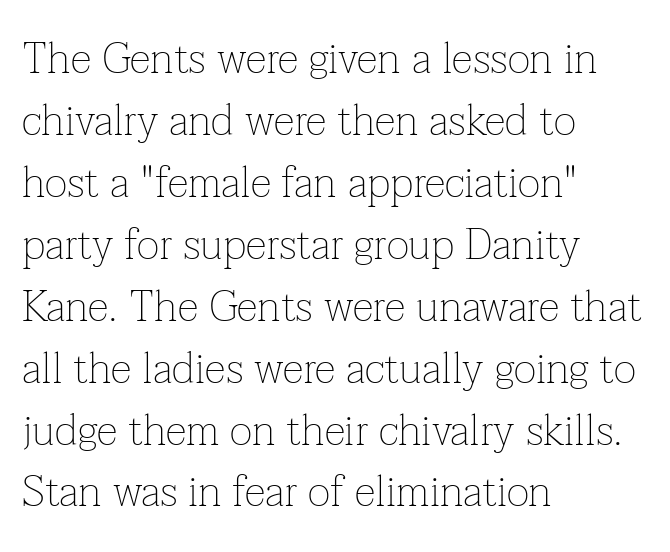
{"serif": "yes", "italic": "no", "bold": "no", "weight": "thin", "width": "normal", "stroke_contrast": "low", "x_height": "medium", "monospaced": "no", "underline": "no", "align": "left", "line_spacing": "normal", "line_spacing_ratio": 1.44, "letter_spacing": "normal", "letter_spacing_em": 0.0, "glyph_px": 43}
